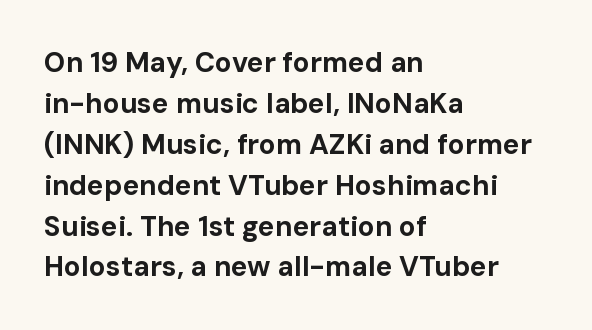
The image shows 28 px bold sans-serif type, upright; set left-aligned, normal line spacing (1.46x), normal letter spacing, not underlined; low stroke contrast and a medium x-height.
